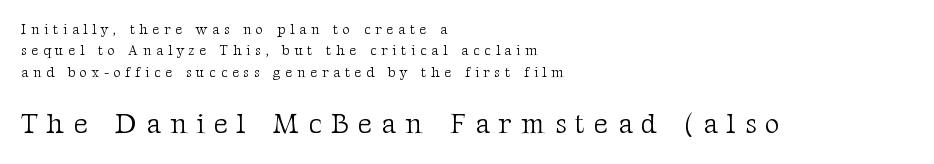
The image shows 28 px light serif type, upright; set left-aligned, normal line spacing (1.52x), unusually wide letter spacing (+0.33 em), not underlined; the second (bottom) block is 2.0x larger; medium stroke contrast and a medium x-height.
